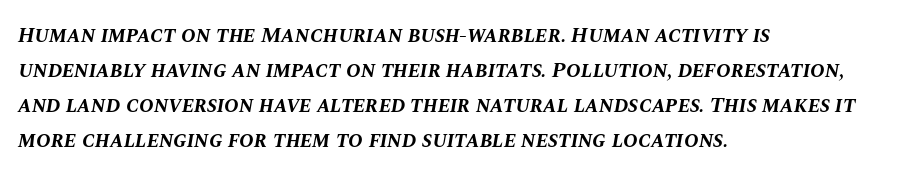
Q: Is the text bold? A: Yes.
Q: Is the text italic (slanted)? A: Yes, it leans right by about 10 degrees.
Q: Is the text underlined? A: No.
Q: How is the paragraph aligned? A: Left-aligned.
Q: Is the spacing between letters normal or unusually wide? A: Normal.
Q: Is the spacing between lines tight, normal or loose? A: Normal.
